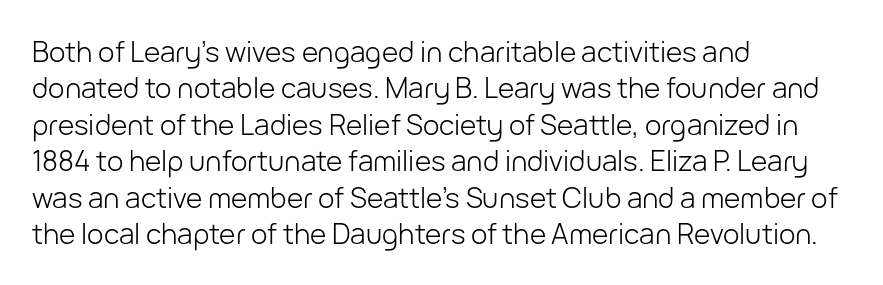
The letters stand upright; this is a roman face. A classic flush-left, rag-right setting is used for this passage. This sample has the flowing, uneven cadence of proportional lettering. Just letters on the line, the space beneath them empty. Does the type have serifs? No, each stem ends abruptly.
